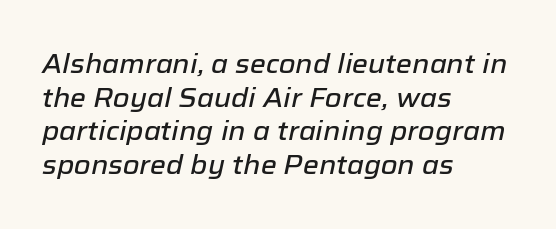
Q: Is the text italic (slanted)? A: Yes, it leans right by about 12 degrees.
Q: Is the text underlined? A: No.
Q: How is the paragraph aligned? A: Left-aligned.
Q: Is the spacing between letters normal or unusually wide? A: Normal.
Q: Is the spacing between lines tight, normal or loose? A: Normal.
